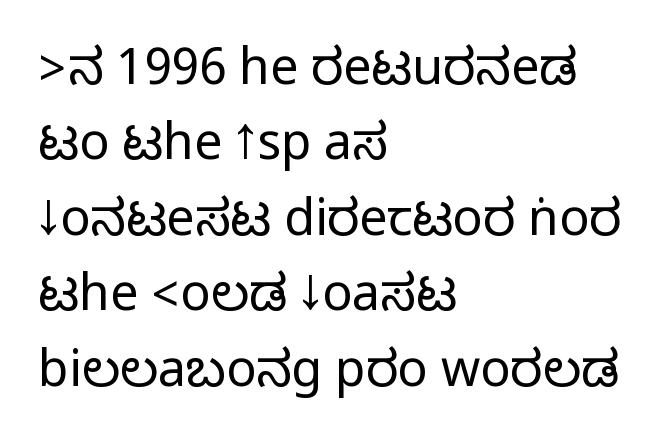
The image shows 50 px condensed sans-serif type, upright; set left-aligned, normal line spacing (1.51x), normal letter spacing, not underlined; medium stroke contrast.
